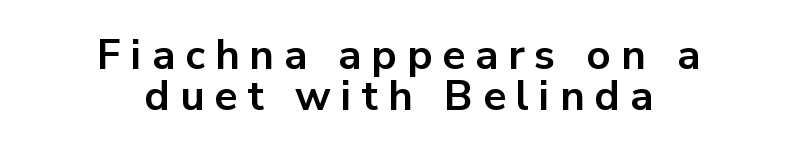
The font family rendered here belongs to the sans-serif group. Characters follow at a spacing far wider than the type designer built in. Weight check: bold — yes, fully. The type sits square on the baseline with zero lean. The lines are quadded center. The passage shown stacks its lines with hardly any gap.
